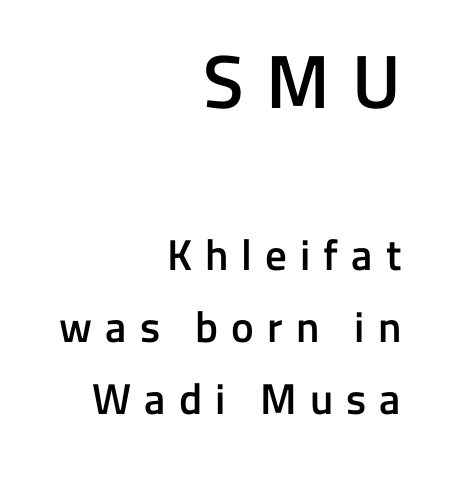
{"serif": "no", "italic": "no", "bold": "semi", "weight": "semibold", "width": "normal", "stroke_contrast": "low", "x_height": "medium", "monospaced": "no", "underline": "no", "align": "right", "line_spacing": "normal", "line_spacing_ratio": 1.68, "letter_spacing": "wide", "letter_spacing_em": 0.3, "larger_block": "first", "size_ratio": 1.74, "glyph_px": 75}
